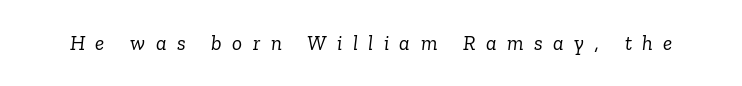
Heft: none added — not bold. A bare baseline throughout the passage. Would a proofreader flag this as italicized? Yes. The tracking jumps out immediately: characters are airy and widely separated.
